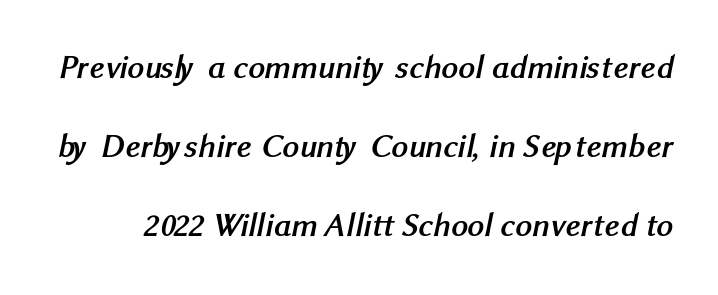
{"serif": "no", "bold": "yes", "weight": "semibold", "width": "normal", "stroke_contrast": "medium", "x_height": "medium", "monospaced": "no", "underline": "no", "line_spacing": "loose", "line_spacing_ratio": 2.4, "letter_spacing": "normal", "letter_spacing_em": 0.0, "glyph_px": 33}
